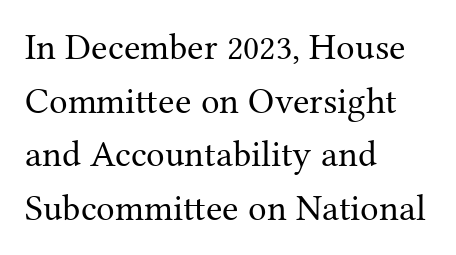
If you drew a line through each stem, it would be perfectly vertical. To sum up the face: it has serifs. Left-aligned paragraph, ragged on the right. These glyphs show unthickened strokes, regular width or finer. These lines are rendered in a variable-pitch font.
